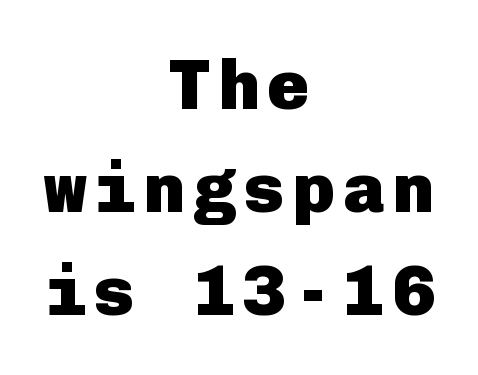
{"serif": "no", "italic": "no", "bold": "yes", "weight": "heavy", "width": "normal", "stroke_contrast": "low", "x_height": "medium", "underline": "no", "align": "center", "line_spacing": "normal", "line_spacing_ratio": 1.45, "glyph_px": 71}
